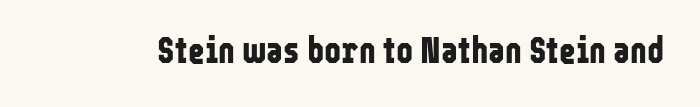
{"serif": "no", "italic": "no", "bold": "yes", "weight": "bold", "width": "condensed", "stroke_contrast": "low", "x_height": "medium", "monospaced": "no", "underline": "no", "letter_spacing": "normal", "letter_spacing_em": 0.0, "glyph_px": 36}
